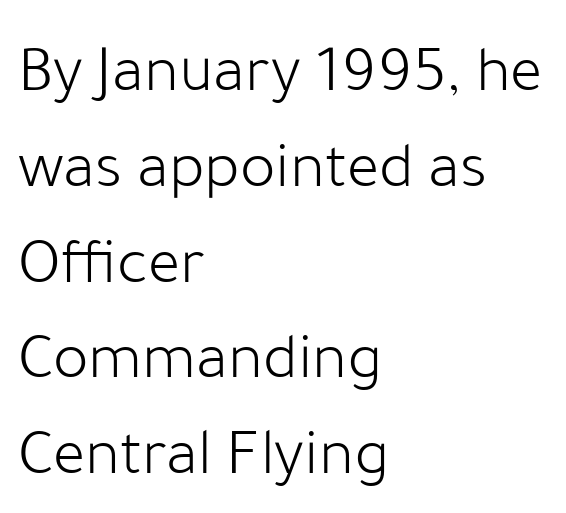
Q: Is the text bold? A: No.
Q: Is the text italic (slanted)? A: No, it is upright.
Q: Is the typeface a serif or a sans-serif typeface? A: Sans-serif.
Q: Is the text underlined? A: No.
Q: How is the paragraph aligned? A: Left-aligned.
Q: Is the spacing between letters normal or unusually wide? A: Normal.
Q: Is the spacing between lines tight, normal or loose? A: Normal.
Q: Width (condensed, normal, or wide)? A: Normal.
Q: Stroke contrast? A: Low.
Q: x-height? A: Medium.
Q: Monospaced? A: No.
